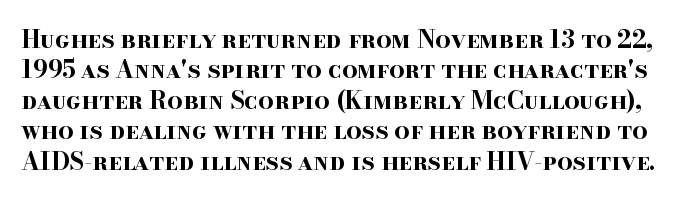
Q: Is the text bold? A: Yes.
Q: Is the text italic (slanted)? A: No, it is upright.
Q: Is the text underlined? A: No.
Q: Is the spacing between letters normal or unusually wide? A: Normal.
Q: Is the spacing between lines tight, normal or loose? A: Normal.
